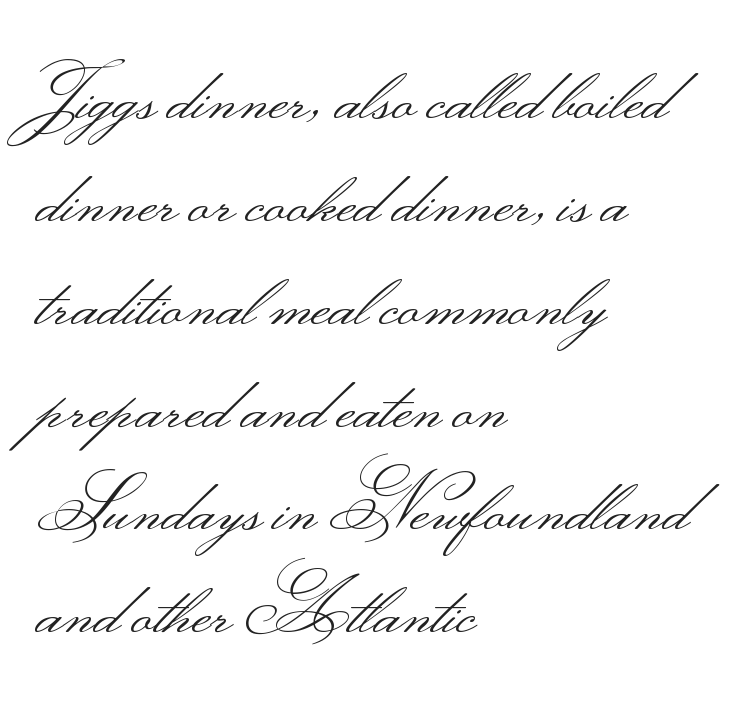
Q: Is the text bold? A: No.
Q: Is the text italic (slanted)? A: Yes.
Q: Is the typeface a serif or a sans-serif typeface? A: Sans-serif.
Q: Is the text underlined? A: No.
Q: How is the paragraph aligned? A: Left-aligned.
Q: Is the spacing between letters normal or unusually wide? A: Normal.
Q: Is the spacing between lines tight, normal or loose? A: Normal.
Q: Width (condensed, normal, or wide)? A: Wide.
Q: Stroke contrast? A: Medium.
Q: Monospaced? A: No.
